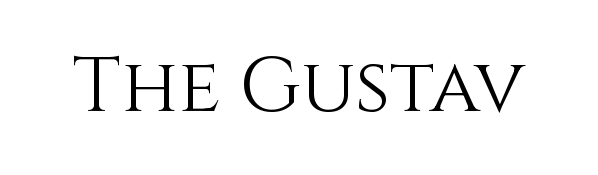
Q: Is the text bold? A: No.
Q: Is the text italic (slanted)? A: No, it is upright.
Q: Is the text underlined? A: No.
Q: Is the spacing between letters normal or unusually wide? A: Normal.
Q: Width (condensed, normal, or wide)? A: Normal.
Q: Stroke contrast? A: Medium.
Q: x-height? A: Large.
Q: Monospaced? A: No.
